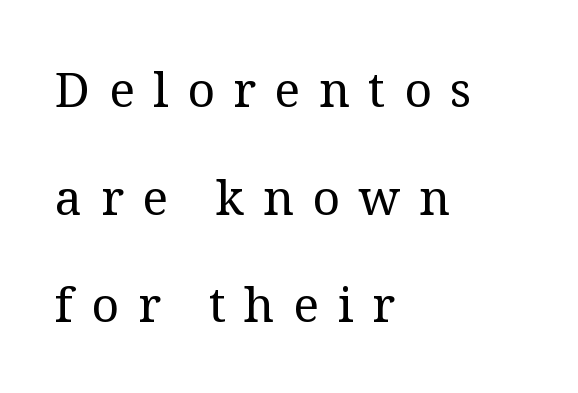
{"serif": "yes", "italic": "no", "bold": "no", "weight": "regular", "width": "normal", "stroke_contrast": "medium", "x_height": "medium", "monospaced": "no", "underline": "no", "align": "left", "line_spacing": "loose", "line_spacing_ratio": 2.24, "letter_spacing": "wide", "letter_spacing_em": 0.39, "glyph_px": 48}
